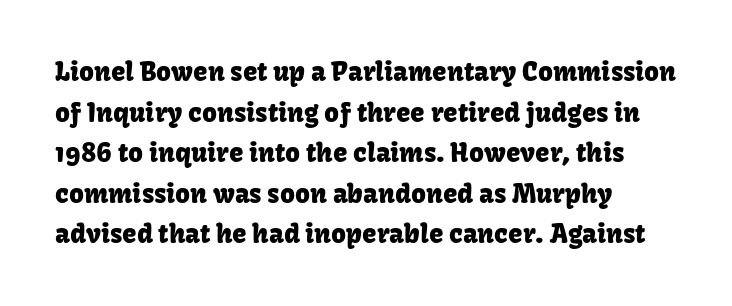
The image shows 26 px text type, upright; set left-aligned, normal line spacing (1.56x), normal letter spacing, not underlined.
